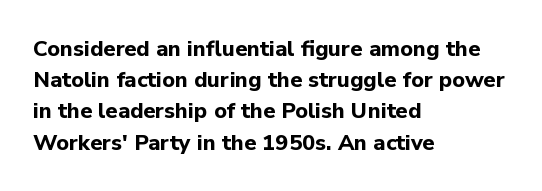
{"italic": "no", "bold": "yes", "underline": "no", "align": "left", "line_spacing": "normal", "line_spacing_ratio": 1.42, "letter_spacing": "normal", "letter_spacing_em": 0.0, "glyph_px": 22}
